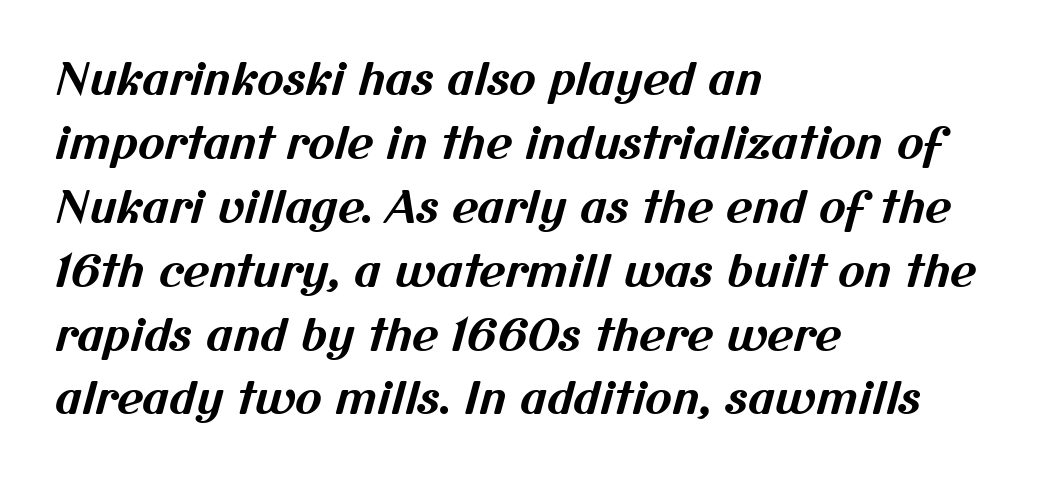
{"serif": "no", "bold": "yes", "weight": "bold", "width": "normal", "stroke_contrast": "medium", "x_height": "medium", "monospaced": "no", "underline": "no", "align": "left", "line_spacing": "normal", "line_spacing_ratio": 1.42, "letter_spacing": "normal", "letter_spacing_em": 0.0, "glyph_px": 45}
